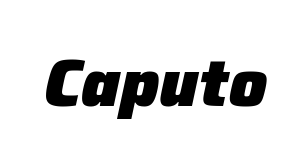
The line texture is even and compact thanks to regular tracking. Caption: bold face, heavy strokes. Compared with ordinary roman type, these characters are visibly tilted. Note the varied advance widths — an 'i' is clearly narrower than an 'm'. The specimen omits any rule beneath the text block's lines.
